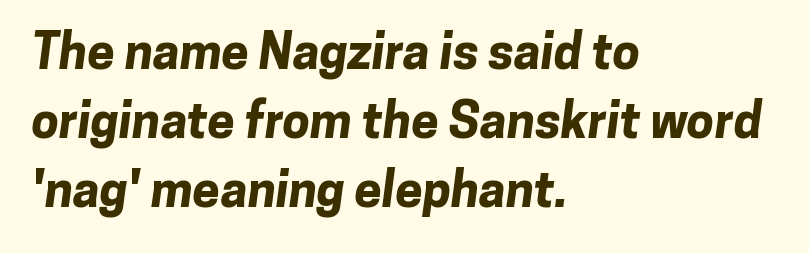
The image shows 49 px bold sans-serif type; set left-aligned, normal line spacing (1.41x), normal letter spacing, not underlined; low stroke contrast and a medium x-height.
